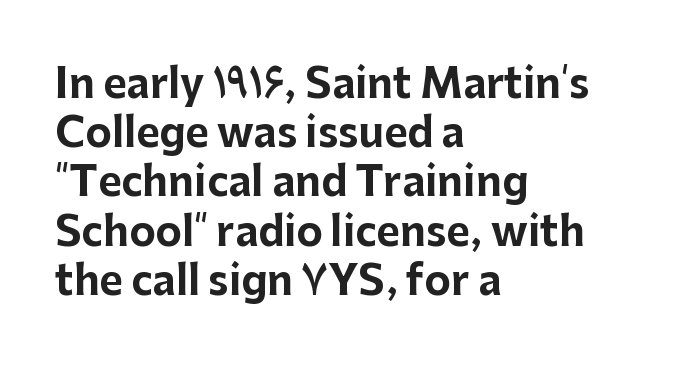
{"serif": "no", "italic": "no", "bold": "yes", "weight": "bold", "width": "normal", "stroke_contrast": "low", "x_height": "medium", "monospaced": "no", "underline": "no", "align": "left", "line_spacing_ratio": 1.23, "letter_spacing": "normal", "letter_spacing_em": 0.0, "glyph_px": 40}
